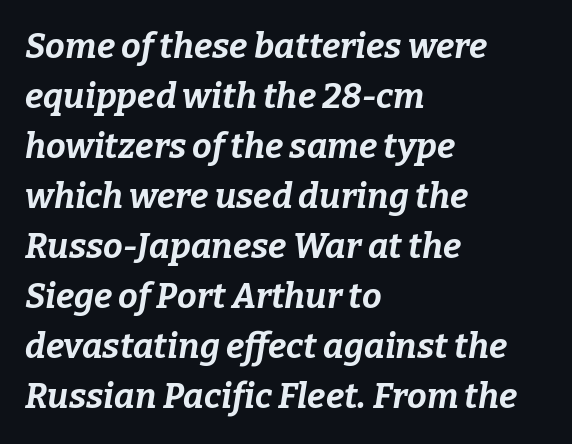
What stands out about the letter spacing? Nothing — it is the standard amount. Vertically, the passage feels balanced, rows spaced as you'd expect. The font's italic variant was chosen for this text. The space beneath each line is pristine and unruled. Is the type bold? Yes — the strokes are clearly thick and heavy. The passage is arranged the way most books set body copy — flush left.
